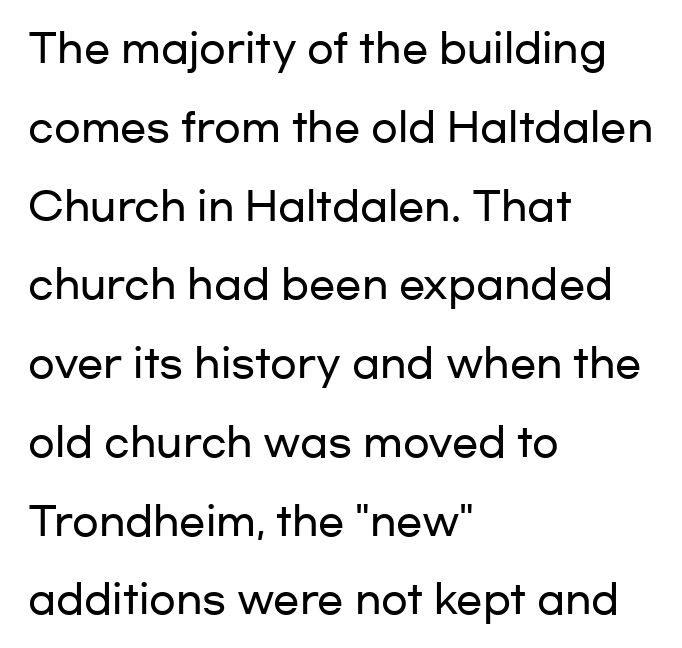
The image shows 39 px wide sans-serif type, upright; set left-aligned, loose line spacing (2.02x), normal letter spacing, not underlined; low stroke contrast and a medium x-height.
